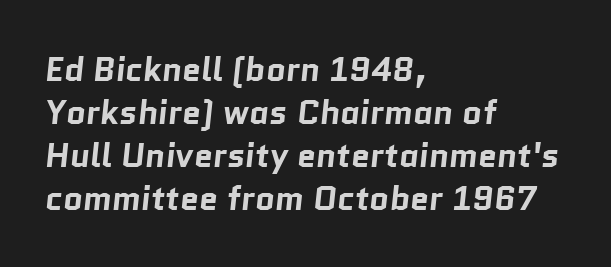
{"serif": "no", "bold": "yes", "weight": "bold", "width": "normal", "stroke_contrast": "low", "x_height": "medium", "monospaced": "no", "underline": "no", "align": "left", "line_spacing": "normal", "line_spacing_ratio": 1.26, "letter_spacing": "normal", "letter_spacing_em": 0.0, "glyph_px": 34}
